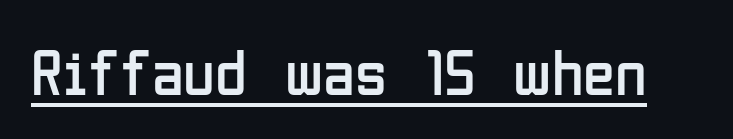
{"serif": "no", "italic": "no", "bold": "no", "weight": "regular", "width": "condensed", "stroke_contrast": "low", "x_height": "medium", "monospaced": "no", "underline": "yes", "letter_spacing": "normal", "letter_spacing_em": 0.0, "glyph_px": 65}
